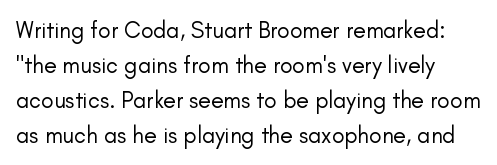
Q: Is the text bold? A: No.
Q: Is the text italic (slanted)? A: No, it is upright.
Q: Is the text underlined? A: No.
Q: Is the spacing between letters normal or unusually wide? A: Normal.
Q: Is the spacing between lines tight, normal or loose? A: Normal.
